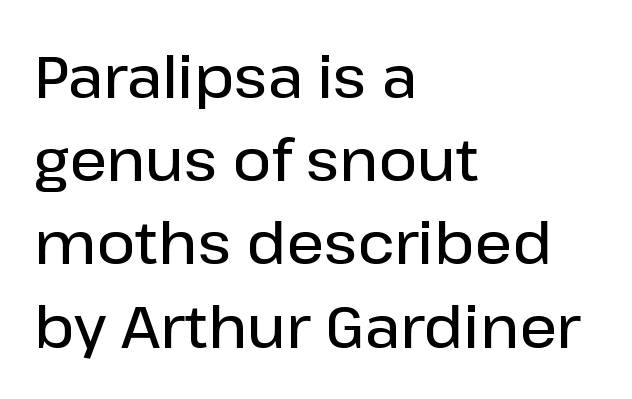
Inter-character spacing is left at the font's built-in metrics. Line beginnings align vertically; line endings do not. Type style note: lacks serifs. Character widths vary here, with narrow letters taking less room than wide ones. In terms of weight, the rendering is demibold, just under bold. The foot of each line stays bare and open.
